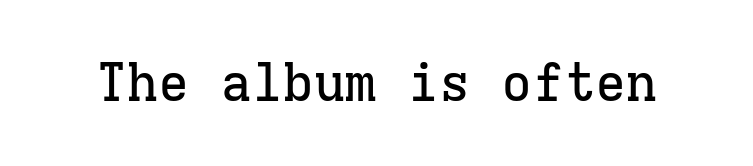
Q: Is the text italic (slanted)? A: No, it is upright.
Q: Is the typeface a serif or a sans-serif typeface? A: Serif.
Q: Is the text underlined? A: No.
Q: Is the spacing between letters normal or unusually wide? A: Normal.
Q: Width (condensed, normal, or wide)? A: Normal.
Q: Stroke contrast? A: Low.
Q: x-height? A: Medium.
Q: Monospaced? A: Yes.
